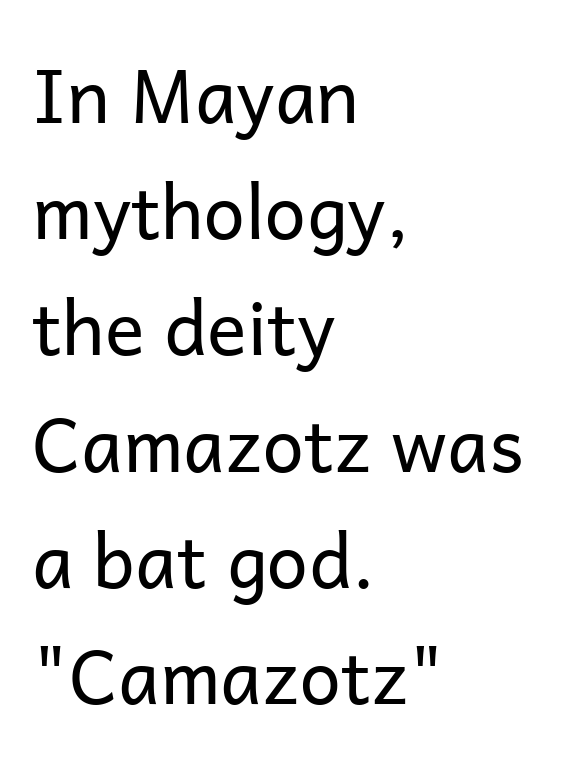
The image shows 74 px regular-weight sans-serif type, upright; set left-aligned, normal line spacing (1.57x), normal letter spacing, not underlined; low stroke contrast and a medium x-height.
